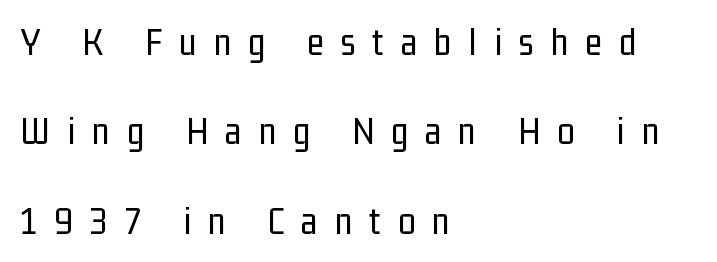
A sans-serif font was chosen for this passage. These lines stack with their left ends in a neat column. The passage shown stacks its lines with a broad gap. When letters stand straight like this, we call the style roman or upright.
